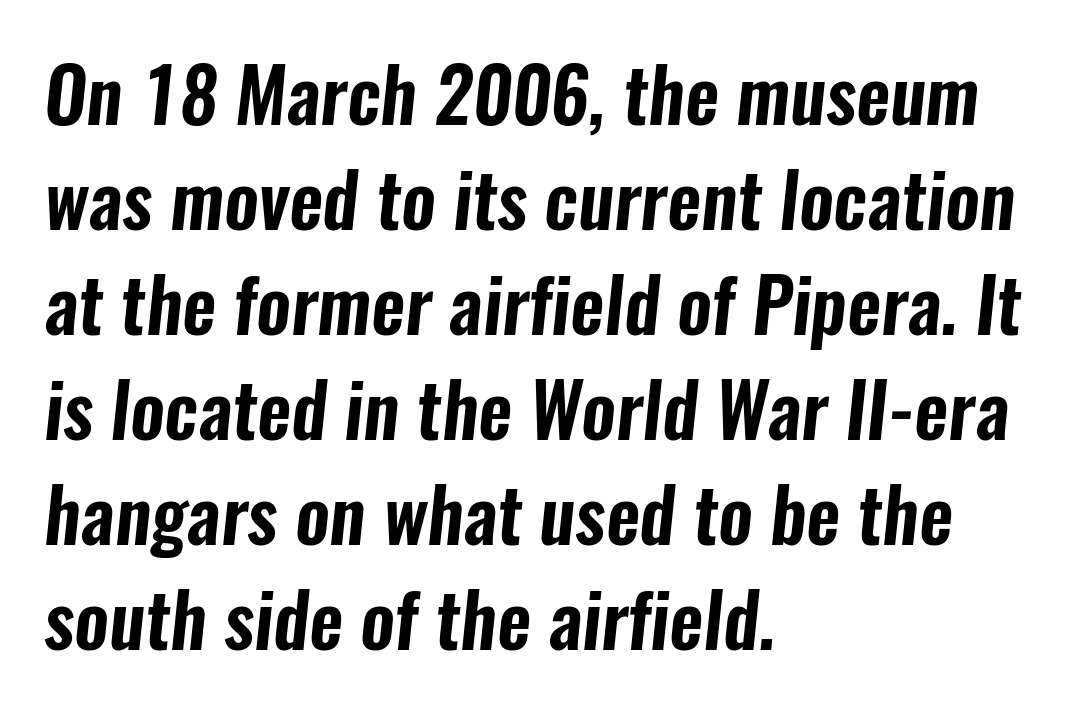
{"serif": "no", "width": "condensed", "stroke_contrast": "low", "x_height": "medium", "monospaced": "no", "underline": "no", "align": "left", "line_spacing": "normal", "line_spacing_ratio": 1.42, "letter_spacing": "normal", "letter_spacing_em": 0.0, "glyph_px": 74}
